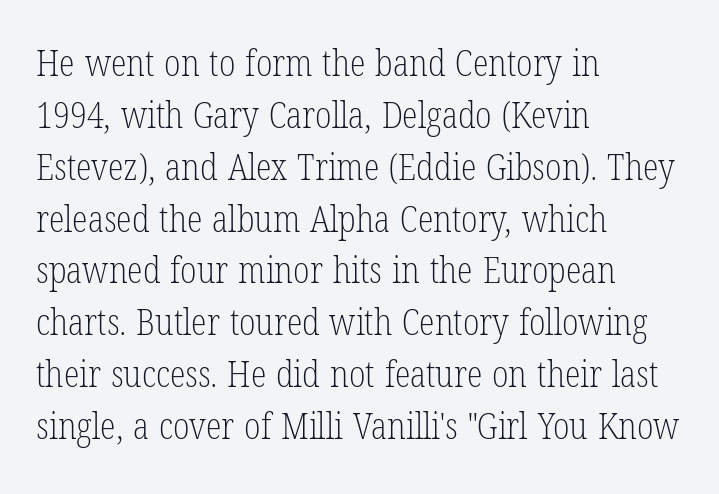
{"serif": "yes", "italic": "no", "bold": "no", "weight": "light", "width": "condensed", "stroke_contrast": "low", "x_height": "medium", "monospaced": "no", "underline": "no", "align": "left", "line_spacing": "normal", "line_spacing_ratio": 1.44, "letter_spacing": "normal", "letter_spacing_em": 0.0, "glyph_px": 36}
